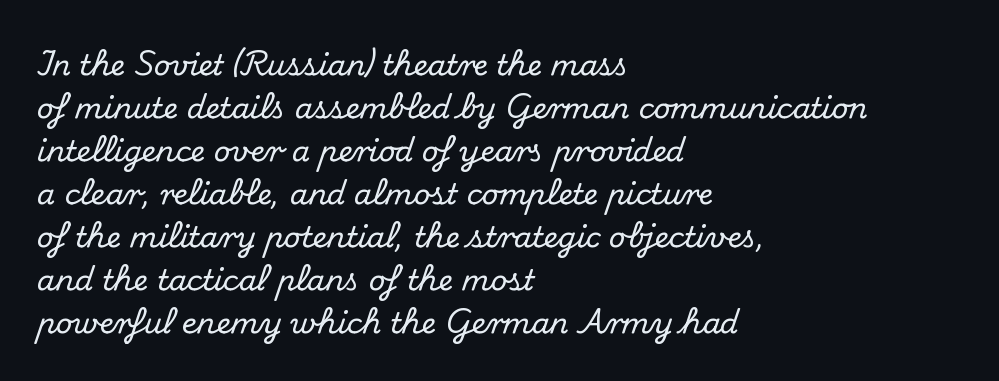
The image shows 29 px serif type; set left-aligned, normal line spacing (1.48x), normal letter spacing, not underlined; medium stroke contrast and a small x-height.
